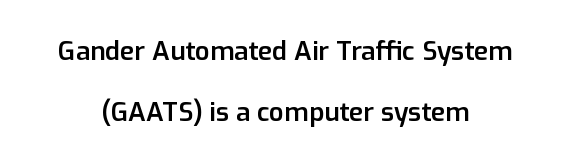
Q: Is the text bold? A: Semi-bold.
Q: Is the text italic (slanted)? A: No, it is upright.
Q: Is the text underlined? A: No.
Q: How is the paragraph aligned? A: Centered.
Q: Is the spacing between letters normal or unusually wide? A: Normal.
Q: Is the spacing between lines tight, normal or loose? A: Loose.
